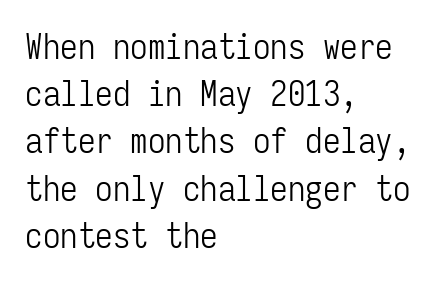
The baseline area is clear. Heft: none added — not bold. These lines sit exactly where default settings would place them. Characters follow at the spacing the type designer built in. The face used here is a sans, in the tradition of grotesques and geometrics.
